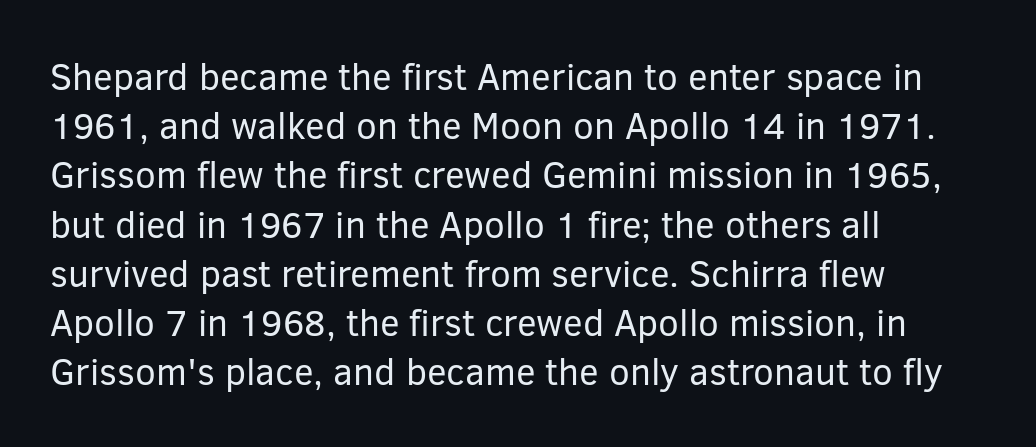
Q: Is the text bold? A: No.
Q: Is the text italic (slanted)? A: No, it is upright.
Q: Is the typeface a serif or a sans-serif typeface? A: Sans-serif.
Q: Is the text underlined? A: No.
Q: How is the paragraph aligned? A: Left-aligned.
Q: Is the spacing between letters normal or unusually wide? A: Normal.
Q: Is the spacing between lines tight, normal or loose? A: Normal.
Q: Width (condensed, normal, or wide)? A: Normal.
Q: Stroke contrast? A: Low.
Q: x-height? A: Medium.
Q: Monospaced? A: No.
